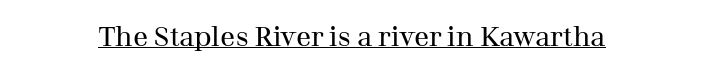
Q: Is the text bold? A: No.
Q: Is the text italic (slanted)? A: No, it is upright.
Q: Is the typeface a serif or a sans-serif typeface? A: Serif.
Q: Is the text underlined? A: Yes.
Q: Is the spacing between letters normal or unusually wide? A: Normal.
Q: Width (condensed, normal, or wide)? A: Normal.
Q: Stroke contrast? A: Medium.
Q: x-height? A: Medium.
Q: Monospaced? A: No.
